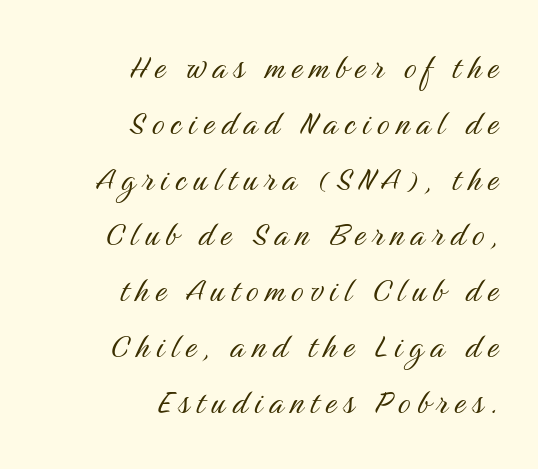
{"serif": "no", "bold": "no", "weight": "light", "width": "condensed", "stroke_contrast": "medium", "x_height": "medium", "monospaced": "no", "underline": "no", "align": "right", "line_spacing": "normal", "line_spacing_ratio": 1.43, "glyph_px": 39}
